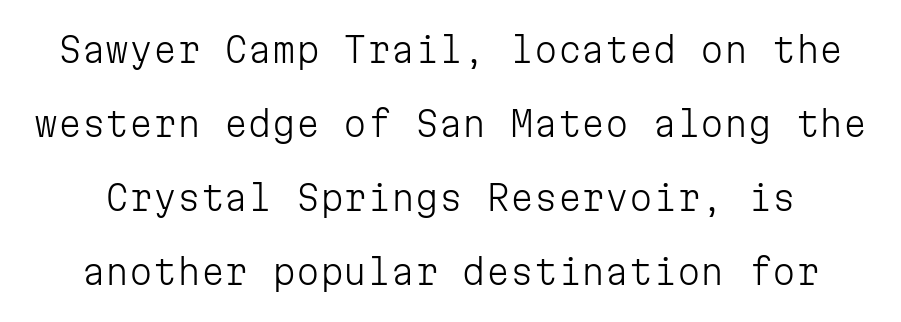
{"serif": "no", "italic": "no", "bold": "no", "weight": "light", "width": "normal", "stroke_contrast": "low", "x_height": "medium", "monospaced": "yes", "underline": "no", "line_spacing": "loose", "line_spacing_ratio": 2.18, "letter_spacing": "normal", "letter_spacing_em": 0.0, "glyph_px": 34}
